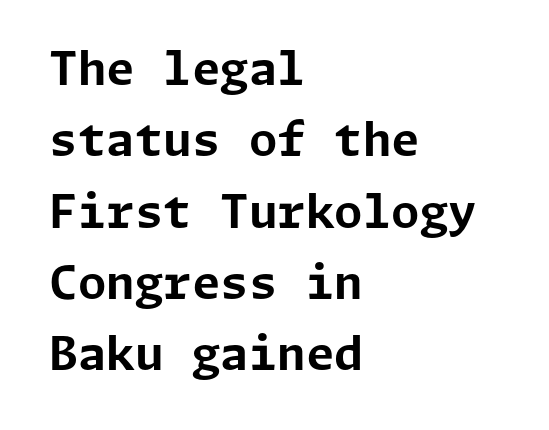
The image shows 46 px bold sans-serif type, upright; set left-aligned, normal line spacing (1.55x), normal letter spacing, not underlined; low stroke contrast and a medium x-height.
